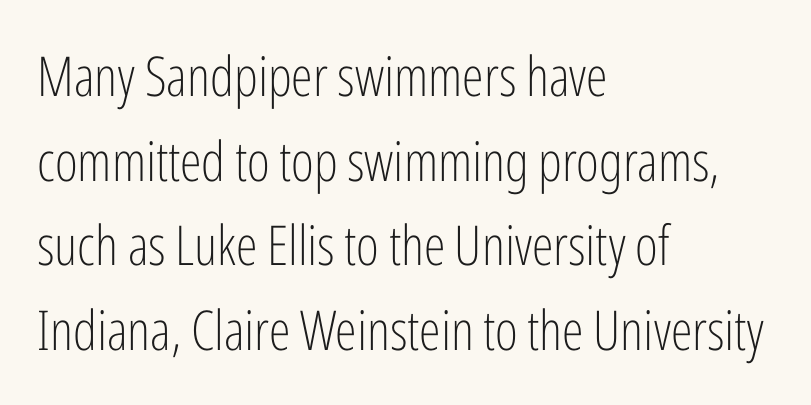
Q: Is the text bold? A: No.
Q: Is the text italic (slanted)? A: No, it is upright.
Q: Is the typeface a serif or a sans-serif typeface? A: Sans-serif.
Q: Is the text underlined? A: No.
Q: How is the paragraph aligned? A: Left-aligned.
Q: Is the spacing between letters normal or unusually wide? A: Normal.
Q: Is the spacing between lines tight, normal or loose? A: Normal.
Q: Width (condensed, normal, or wide)? A: Condensed.
Q: Stroke contrast? A: Low.
Q: x-height? A: Medium.
Q: Monospaced? A: No.
